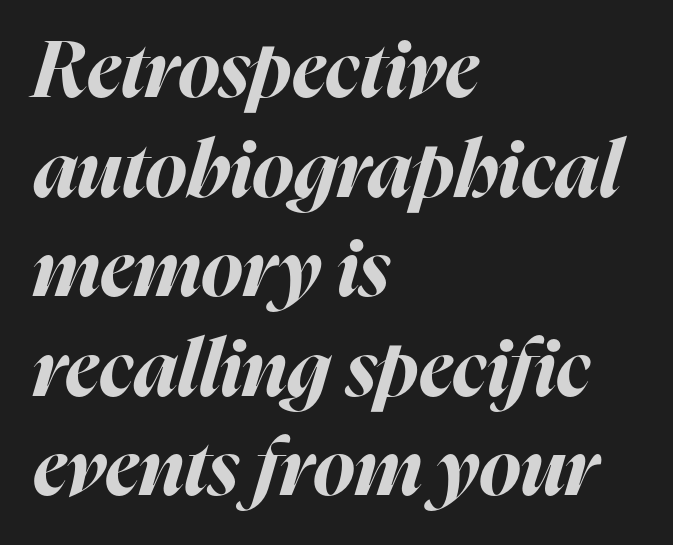
The typesetter chose a ragged-right arrangement here. How heavy is the stroke? Heavy — this is a bold. Descender tails drop into unmarked territory. These lines keep a tight, regular rhythm from letter to letter. Would a proofreader flag this as italicized? Yes.
